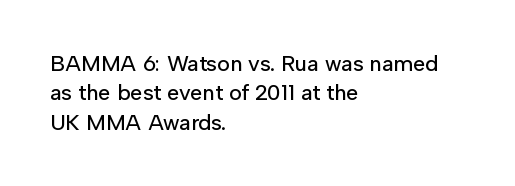
{"italic": "no", "underline": "no", "align": "left", "line_spacing": "normal", "line_spacing_ratio": 1.33, "letter_spacing": "normal", "letter_spacing_em": 0.0, "glyph_px": 22}
